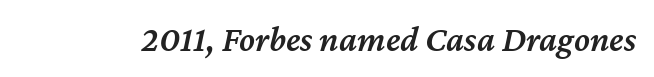
Q: Is the text bold? A: Semi-bold.
Q: Is the text italic (slanted)? A: Yes, it leans right by about 12 degrees.
Q: Is the text underlined? A: No.
Q: Is the spacing between letters normal or unusually wide? A: Normal.
Q: Width (condensed, normal, or wide)? A: Normal.
Q: Stroke contrast? A: Medium.
Q: x-height? A: Medium.
Q: Monospaced? A: No.
